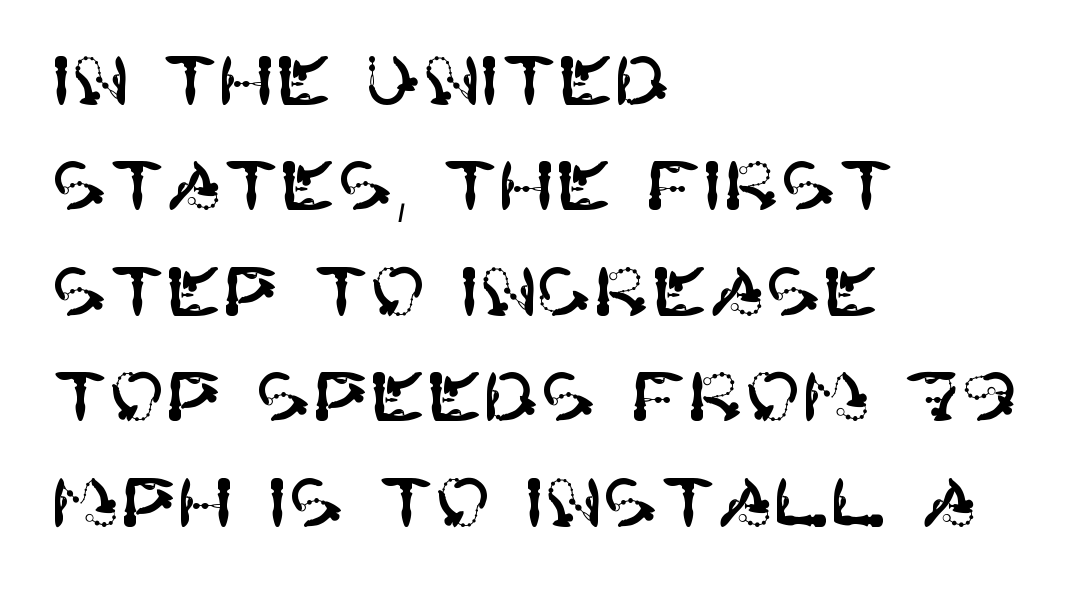
The image shows 68 px sans-serif type, upright; set left-aligned, normal line spacing (1.55x), normal letter spacing, not underlined; high stroke contrast and a large x-height.
